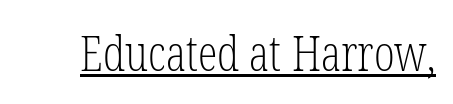
{"serif": "yes", "italic": "no", "bold": "no", "weight": "light", "width": "condensed", "stroke_contrast": "low", "x_height": "medium", "monospaced": "no", "underline": "yes", "letter_spacing": "normal", "letter_spacing_em": 0.0, "glyph_px": 49}
